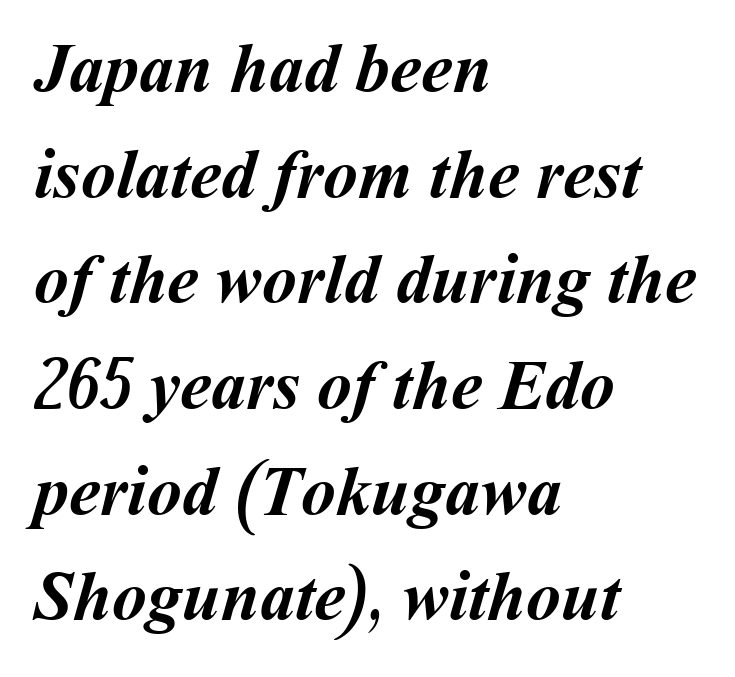
Q: Is the text bold? A: Yes.
Q: Is the text underlined? A: No.
Q: How is the paragraph aligned? A: Left-aligned.
Q: Is the spacing between letters normal or unusually wide? A: Normal.
Q: Is the spacing between lines tight, normal or loose? A: Normal.
Q: Width (condensed, normal, or wide)? A: Normal.
Q: Stroke contrast? A: Medium.
Q: x-height? A: Medium.
Q: Monospaced? A: No.
